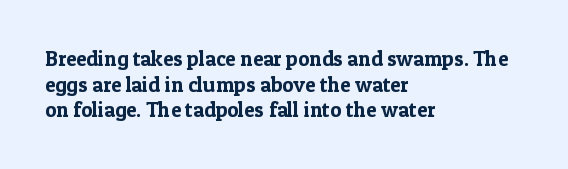
Q: Is the text italic (slanted)? A: No, it is upright.
Q: Is the text underlined? A: No.
Q: How is the paragraph aligned? A: Left-aligned.
Q: Is the spacing between letters normal or unusually wide? A: Normal.
